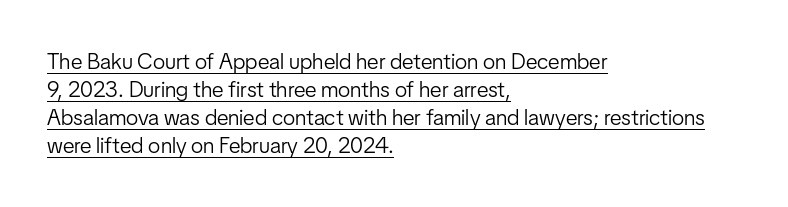
{"italic": "no", "bold": "no", "underline": "yes", "align": "left", "line_spacing": "normal", "line_spacing_ratio": 1.27, "letter_spacing": "normal", "letter_spacing_em": 0.0, "glyph_px": 22}
